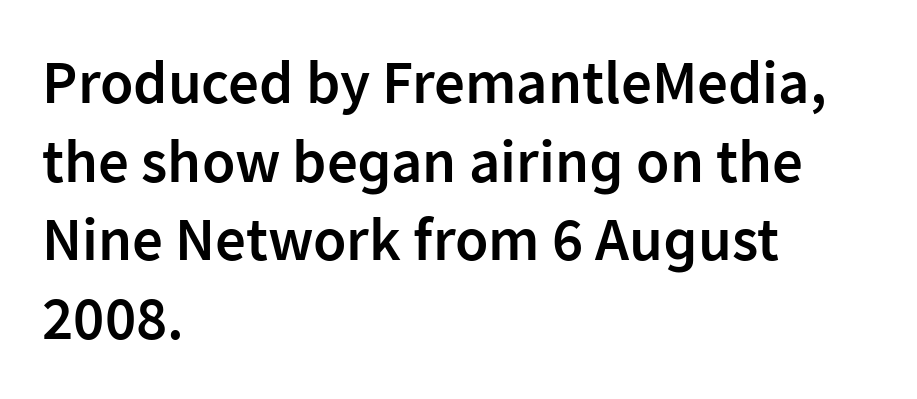
{"serif": "no", "italic": "no", "bold": "semi", "weight": "semibold", "width": "normal", "stroke_contrast": "low", "x_height": "medium", "monospaced": "no", "underline": "no", "align": "left", "line_spacing": "normal", "line_spacing_ratio": 1.29, "letter_spacing": "normal", "letter_spacing_em": 0.0, "glyph_px": 61}
